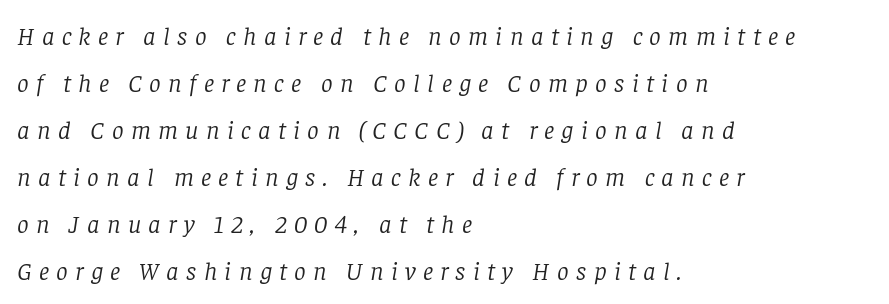
{"italic": "yes", "lean": "right", "slant_degrees": 8, "bold": "no", "underline": "no", "align": "left", "line_spacing_ratio": 1.81, "letter_spacing": "wide", "letter_spacing_em": 0.28, "glyph_px": 26}
